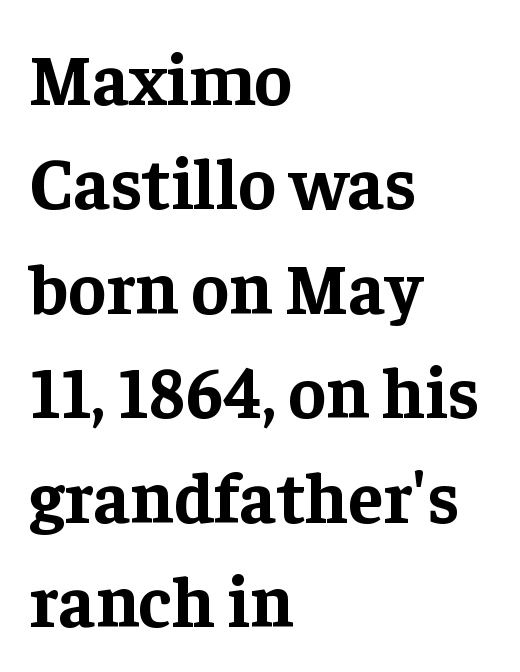
The image shows 72 px bold serif type, upright; set left-aligned, normal line spacing (1.45x), normal letter spacing, not underlined; low stroke contrast and a medium x-height.
